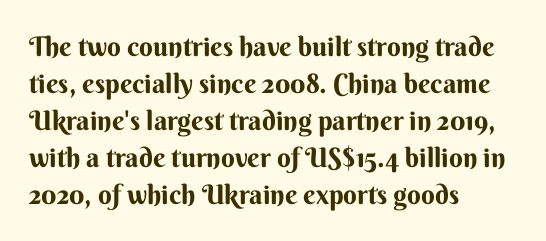
Q: Is the text italic (slanted)? A: No, it is upright.
Q: Is the text underlined? A: No.
Q: How is the paragraph aligned? A: Left-aligned.
Q: Is the spacing between letters normal or unusually wide? A: Normal.
Q: Is the spacing between lines tight, normal or loose? A: Normal.
